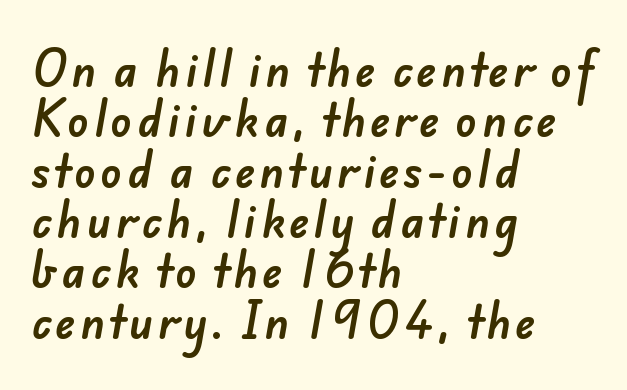
A bare baseline throughout the passage. Serifs: no, the terminals of the letterforms are clean. Each letter keeps its own natural width here, so spacing adapts to shape. Caption: multi-line text, flush left, ragged right.
